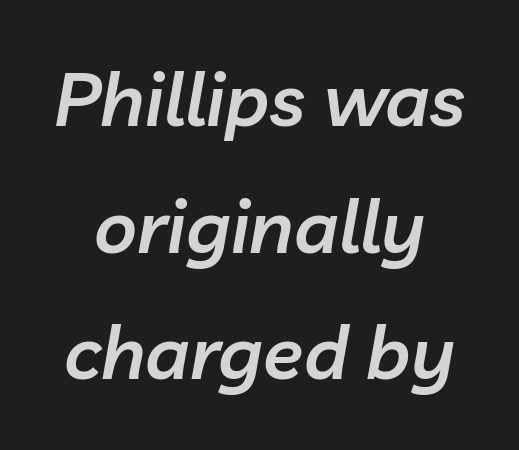
Q: Is the text bold? A: Semi-bold.
Q: Is the text italic (slanted)? A: Yes, it leans right by about 10 degrees.
Q: Is the text underlined? A: No.
Q: How is the paragraph aligned? A: Centered.
Q: Is the spacing between letters normal or unusually wide? A: Normal.
Q: Width (condensed, normal, or wide)? A: Normal.
Q: Stroke contrast? A: Low.
Q: x-height? A: Medium.
Q: Monospaced? A: No.
